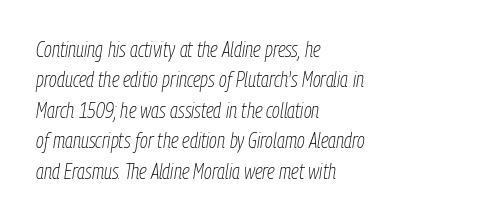
Q: Is the text bold? A: No.
Q: Is the text italic (slanted)? A: Yes, it leans right by about 9 degrees.
Q: Is the text underlined? A: No.
Q: How is the paragraph aligned? A: Left-aligned.
Q: Is the spacing between letters normal or unusually wide? A: Normal.
Q: Is the spacing between lines tight, normal or loose? A: Normal.
